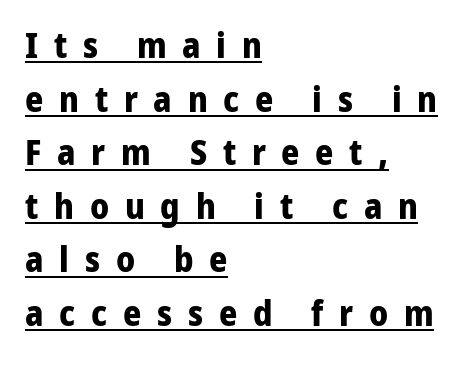
The image shows 35 px bold sans-serif type, upright; set left-aligned, normal line spacing (1.53x), unusually wide letter spacing (+0.45 em), underlined; low stroke contrast and a medium x-height.
